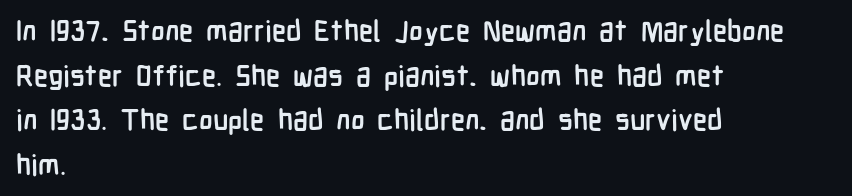
The gap between lines stays unmarked. Observe the absence of serifs on each vertical stroke in this sample. Reading down the column, the eye jumps a familiar distance to each next line. When letters stand straight like this, we call the style roman or upright.
